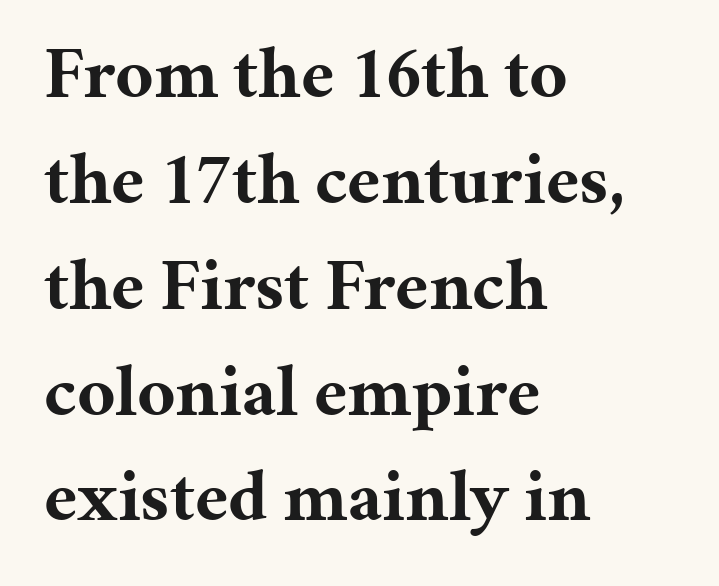
{"serif": "yes", "italic": "no", "bold": "yes", "weight": "bold", "width": "normal", "stroke_contrast": "medium", "x_height": "medium", "monospaced": "no", "underline": "no", "align": "left", "line_spacing": "normal", "line_spacing_ratio": 1.45, "letter_spacing": "normal", "letter_spacing_em": 0.0, "glyph_px": 73}
